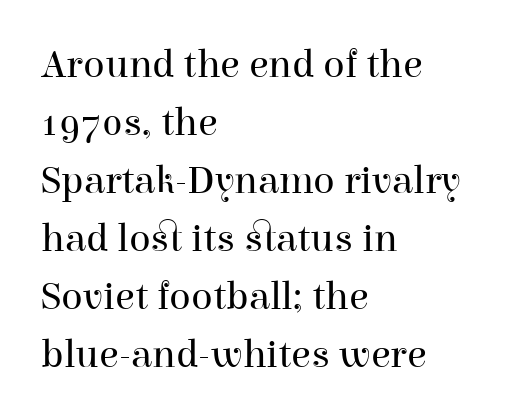
Which margin do the lines hug? The left one — the right edge is uneven. The passage shown is typed in a proportional face where columns would drift. This rendering leaves character spacing at its baseline value. This block has exactly the height ordinary leading produces. It's the straight-up-and-down kind of type.
